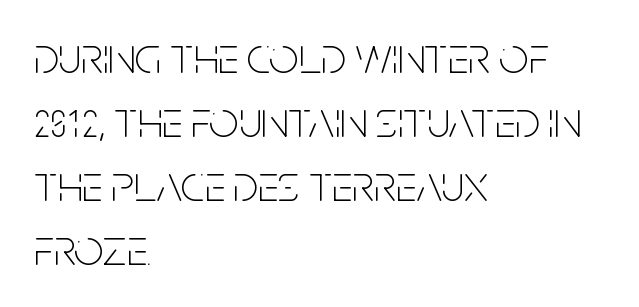
{"serif": "no", "italic": "no", "bold": "no", "weight": "thin", "width": "condensed", "stroke_contrast": "low", "x_height": "large", "monospaced": "no", "underline": "no", "align": "left", "line_spacing_ratio": 1.23, "letter_spacing": "normal", "letter_spacing_em": 0.0, "glyph_px": 52}
